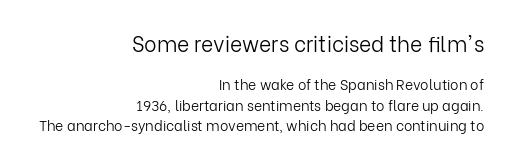
Tall strokes in this sample are plumb rather than angled. Line endings align vertically; line beginnings do not. Nothing heavy about these letters — not bold at all. One glance says typical: line gaps are just what's usual.
